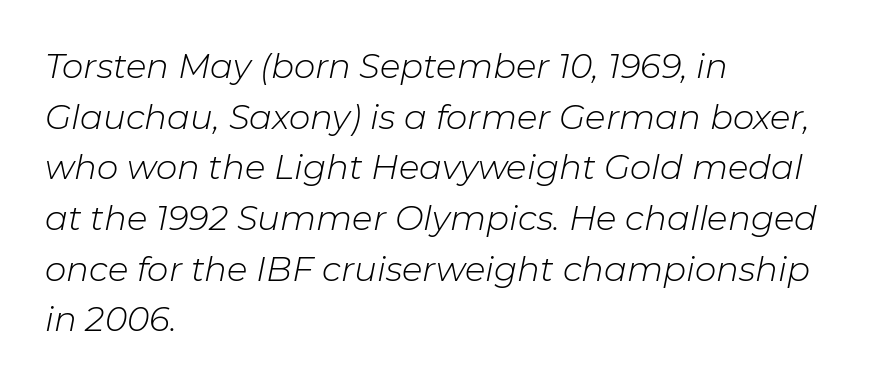
{"italic": "yes", "lean": "right", "slant_degrees": 11, "bold": "no", "weight": "light", "width": "normal", "stroke_contrast": "low", "x_height": "medium", "monospaced": "no", "underline": "no", "align": "left", "line_spacing": "normal", "line_spacing_ratio": 1.49, "letter_spacing": "normal", "letter_spacing_em": 0.0, "glyph_px": 34}
